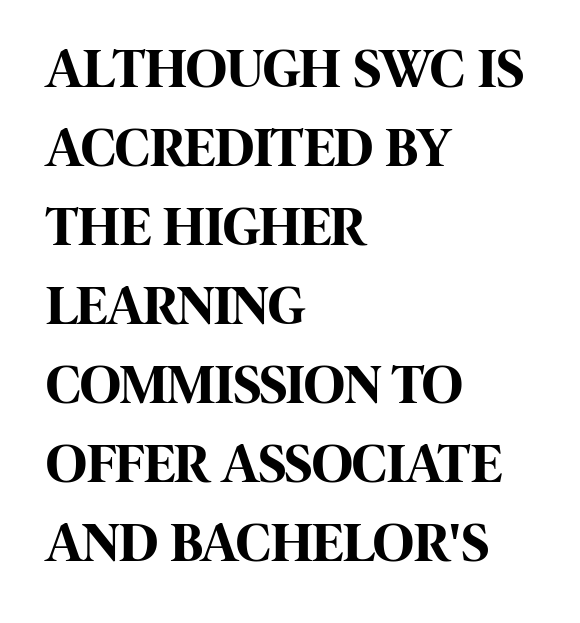
The rendering anchors every line to the left-hand side. These lines were composed using upright roman letters. Rows of type keep a routine distance in the vertical direction. Check where the strokes stop: nothing finishes them off — pure sans. Look at the tracking — it's just the regular setting, nothing added. What weight is shown? A full bold with thick strokes.
